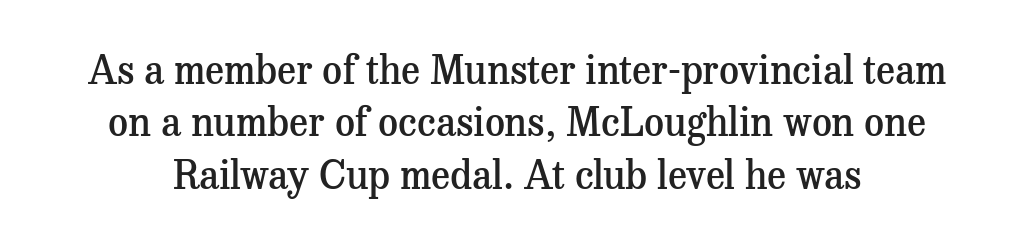
{"serif": "yes", "italic": "no", "bold": "semi", "weight": "semibold", "width": "normal", "stroke_contrast": "medium", "x_height": "medium", "monospaced": "no", "underline": "no", "align": "center", "line_spacing": "normal", "line_spacing_ratio": 1.34, "letter_spacing": "normal", "letter_spacing_em": 0.0, "glyph_px": 39}
